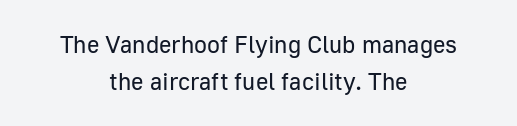
The space between consecutive lines is moderate. Ascenders rise straight up at ninety degrees. In terms of letterspacing, this is plain default setting. Honestly, there is no underline to notice here at all. If you folded the block vertically in half, each line would mirror itself in length. A quiet, ordinary-to-light weight characterises the typeface.
